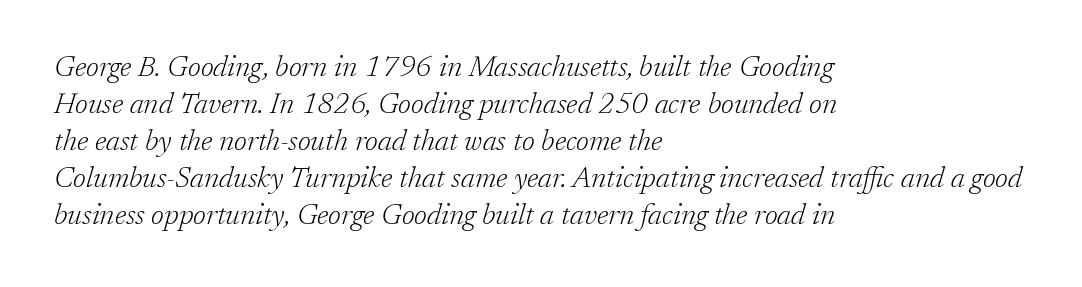
{"serif": "yes", "italic": "yes", "lean": "right", "slant_degrees": 17, "bold": "no", "weight": "light", "width": "normal", "stroke_contrast": "low", "x_height": "medium", "monospaced": "no", "underline": "no", "align": "left", "line_spacing": "normal", "line_spacing_ratio": 1.28, "letter_spacing": "normal", "letter_spacing_em": 0.0, "glyph_px": 29}
